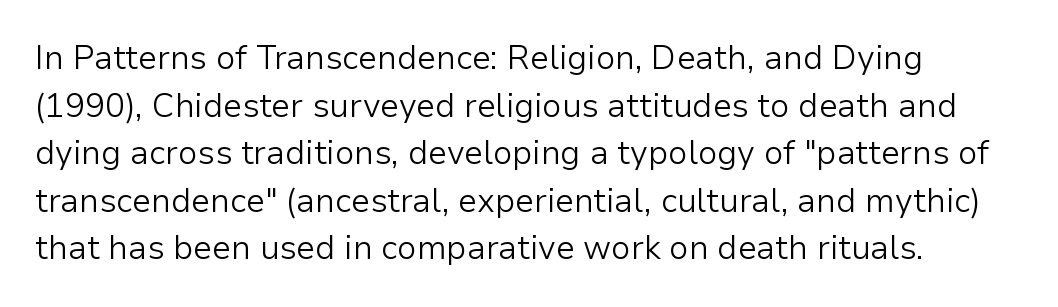
{"serif": "no", "italic": "no", "bold": "no", "weight": "light", "width": "normal", "stroke_contrast": "low", "x_height": "medium", "monospaced": "no", "underline": "no", "align": "left", "line_spacing": "normal", "line_spacing_ratio": 1.44, "letter_spacing": "normal", "letter_spacing_em": 0.0, "glyph_px": 33}
